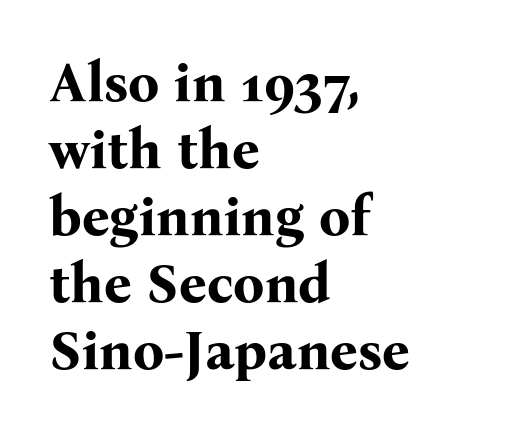
Q: Is the text bold? A: Yes.
Q: Is the text italic (slanted)? A: No, it is upright.
Q: Is the typeface a serif or a sans-serif typeface? A: Serif.
Q: Is the text underlined? A: No.
Q: How is the paragraph aligned? A: Left-aligned.
Q: Is the spacing between letters normal or unusually wide? A: Normal.
Q: Width (condensed, normal, or wide)? A: Normal.
Q: Stroke contrast? A: Medium.
Q: x-height? A: Medium.
Q: Monospaced? A: No.
